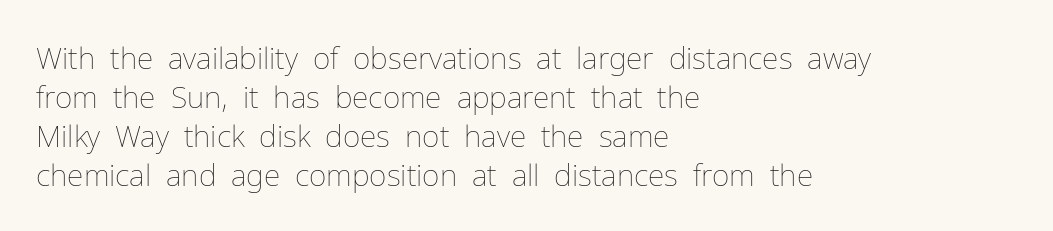
Q: Is the text bold? A: No.
Q: Is the text italic (slanted)? A: No, it is upright.
Q: Is the text underlined? A: No.
Q: How is the paragraph aligned? A: Left-aligned.
Q: Is the spacing between letters normal or unusually wide? A: Normal.
Q: Is the spacing between lines tight, normal or loose? A: Normal.
Q: Width (condensed, normal, or wide)? A: Normal.
Q: Stroke contrast? A: Low.
Q: x-height? A: Medium.
Q: Monospaced? A: No.
